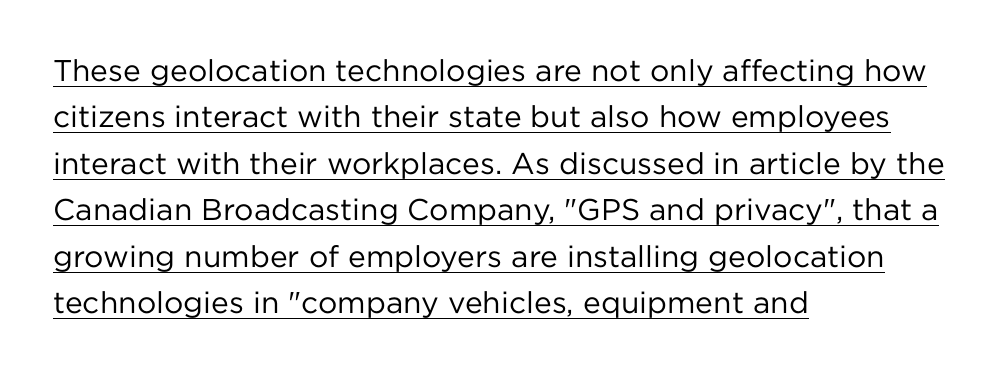
Underlined type. The cut favours lightness, reaching ordinary text weight at its darkest. The rendering uses natural spacing where letterforms have individual widths. The letters sit at their default tracking, neither squeezed nor spread. I'd call this a sans setting — the letters go barefoot.
